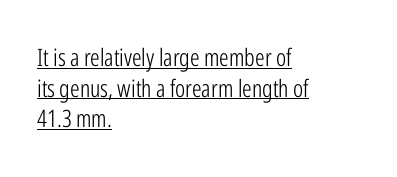
The image shows 24 px text type, upright; set left-aligned, normal line spacing (1.28x), normal letter spacing, underlined.
